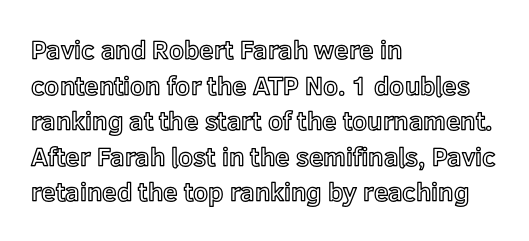
Q: Is the text italic (slanted)? A: No, it is upright.
Q: Is the text underlined? A: No.
Q: How is the paragraph aligned? A: Left-aligned.
Q: Is the spacing between letters normal or unusually wide? A: Normal.
Q: Is the spacing between lines tight, normal or loose? A: Normal.
